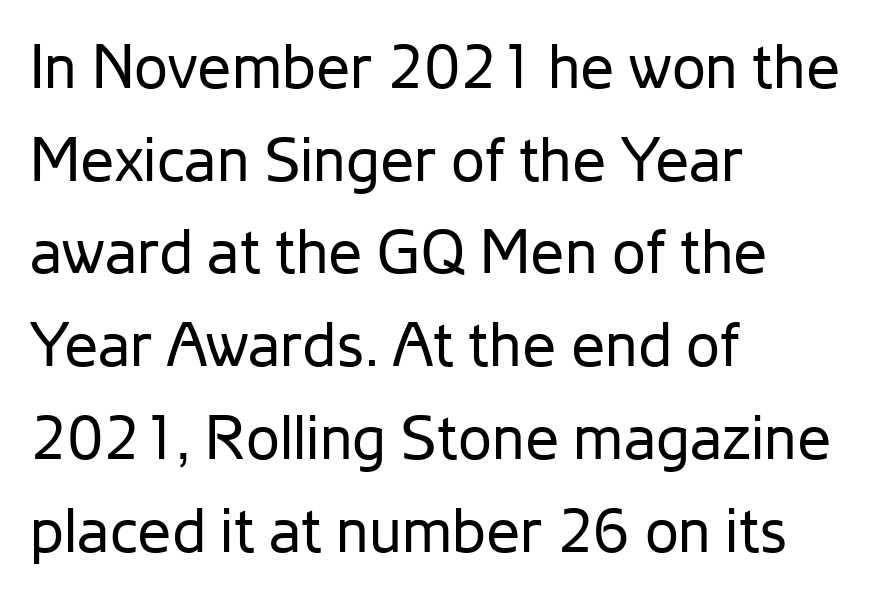
The image shows 61 px regular-weight sans-serif type, upright; set left-aligned, normal line spacing (1.52x), normal letter spacing, not underlined; low stroke contrast and a medium x-height.
